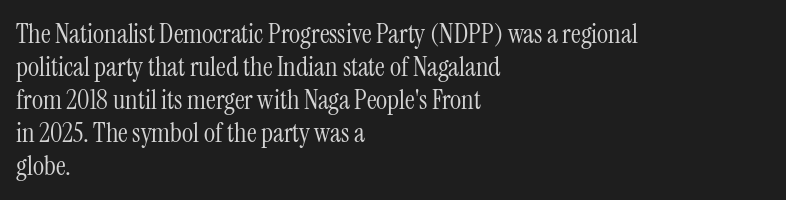
{"italic": "no", "bold": "no", "underline": "no", "align": "left", "line_spacing_ratio": 1.22, "letter_spacing": "normal", "letter_spacing_em": 0.0, "glyph_px": 27}
